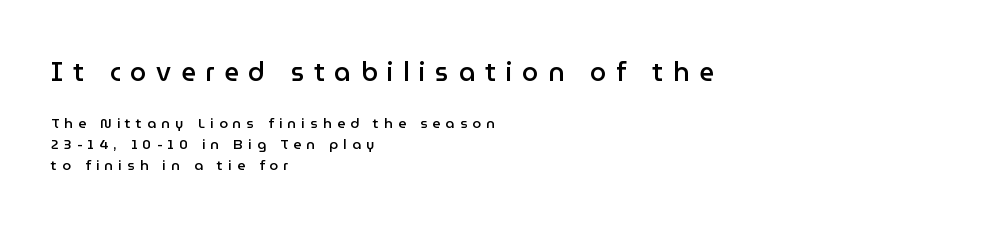
{"italic": "no", "bold": "semi", "underline": "no", "align": "left", "line_spacing": "normal", "line_spacing_ratio": 1.51, "letter_spacing": "wide", "letter_spacing_em": 0.37, "larger_block": "first", "size_ratio": 1.86, "glyph_px": 26}
